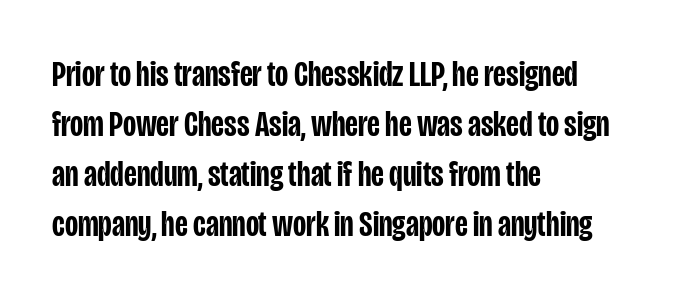
Q: Is the text bold? A: Semi-bold.
Q: Is the text italic (slanted)? A: No, it is upright.
Q: Is the typeface a serif or a sans-serif typeface? A: Sans-serif.
Q: Is the text underlined? A: No.
Q: How is the paragraph aligned? A: Left-aligned.
Q: Is the spacing between letters normal or unusually wide? A: Normal.
Q: Is the spacing between lines tight, normal or loose? A: Normal.
Q: Width (condensed, normal, or wide)? A: Condensed.
Q: Stroke contrast? A: Low.
Q: x-height? A: Large.
Q: Monospaced? A: No.
